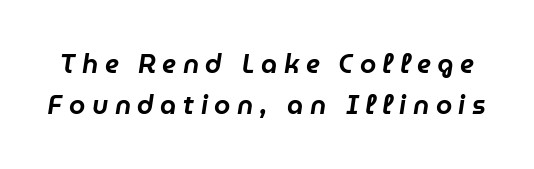
Q: Is the text italic (slanted)? A: Yes, it leans right by about 9 degrees.
Q: Is the text underlined? A: No.
Q: Is the spacing between letters normal or unusually wide? A: Unusually wide.
Q: Is the spacing between lines tight, normal or loose? A: Normal.
